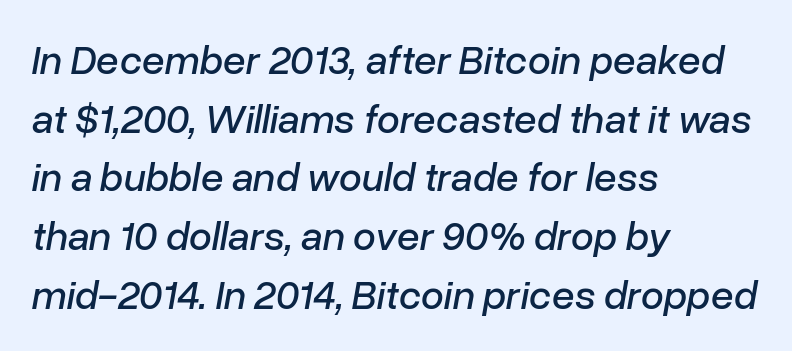
Underlining? Definitely not there. Italic? Definitely — the glyphs are oblique. One glance says typical: line gaps are just what's usual. The face used here is proportionally spaced, like ordinary book or web type. The horizontal fit of the characters is conventional and even. These lines stack with their left ends in a neat column.
